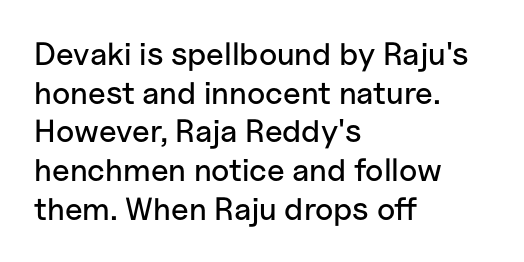
The image shows 32 px sans-serif type, upright; set left-aligned, line spacing 1.21x, normal letter spacing, not underlined; low stroke contrast and a medium x-height.
